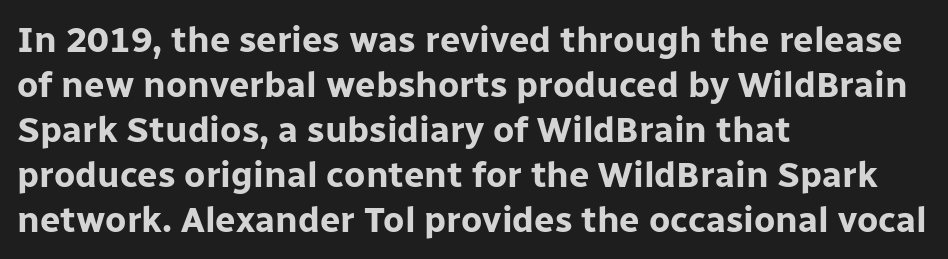
{"serif": "no", "italic": "no", "bold": "yes", "weight": "bold", "width": "normal", "stroke_contrast": "low", "x_height": "medium", "monospaced": "no", "underline": "no", "align": "left", "line_spacing": "normal", "line_spacing_ratio": 1.25, "letter_spacing": "normal", "letter_spacing_em": 0.0, "glyph_px": 36}
